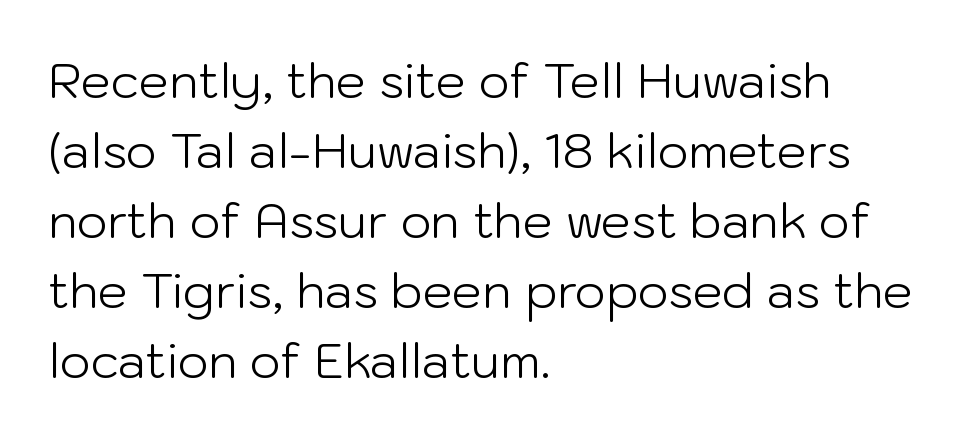
The image shows 48 px light sans-serif type, upright; set left-aligned, normal line spacing (1.46x), normal letter spacing, not underlined; low stroke contrast and a medium x-height.
